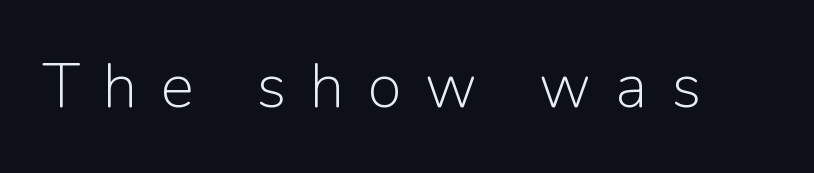
This sample uses expanded letter spacing, leaving extra air between glyphs. The string is rendered with underlining switched off. The characters display no serif detailing; their extremities are plain. The specimen reads as upright at a glance. No heavy texture on the line: the type isn't bold. You could not count columns in this text — the font is proportionally spaced.
